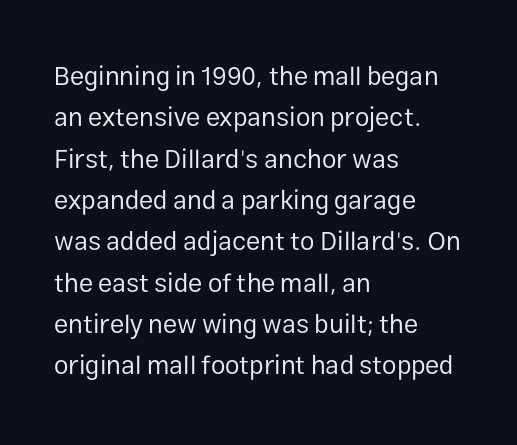
{"italic": "no", "bold": "no", "underline": "no", "align": "left", "line_spacing": "normal", "line_spacing_ratio": 1.59, "letter_spacing": "normal", "letter_spacing_em": 0.0, "glyph_px": 26}
